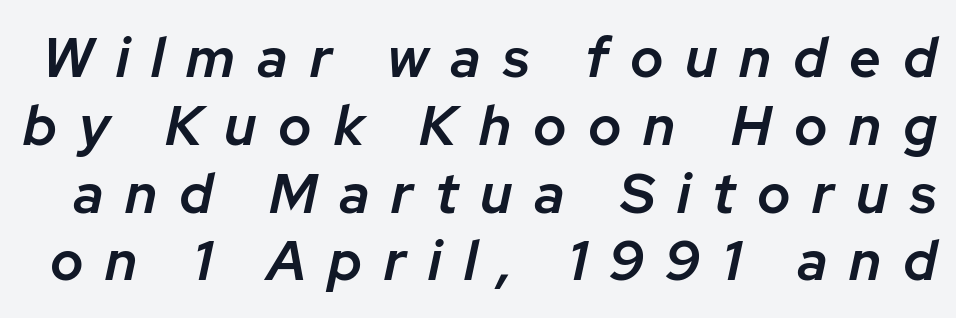
{"italic": "yes", "lean": "right", "slant_degrees": 12, "bold": "semi", "weight": "semibold", "width": "normal", "stroke_contrast": "low", "x_height": "medium", "monospaced": "no", "underline": "no", "line_spacing_ratio": 1.21, "letter_spacing": "wide", "letter_spacing_em": 0.39, "glyph_px": 56}
